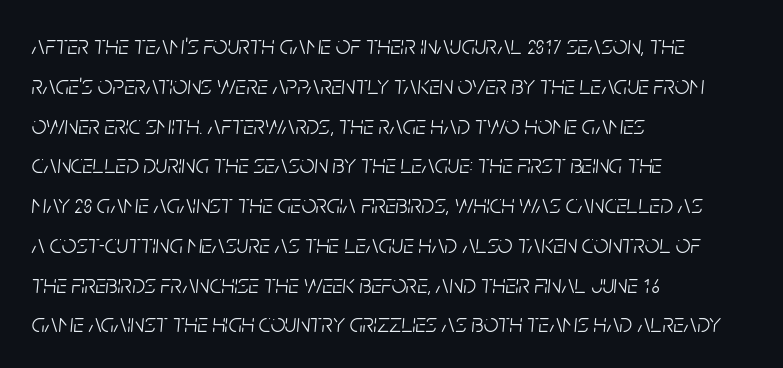
{"italic": "yes", "lean": "right", "slant_degrees": 5, "bold": "no", "underline": "no", "align": "left", "line_spacing": "normal", "line_spacing_ratio": 1.53, "letter_spacing": "normal", "letter_spacing_em": 0.0, "glyph_px": 26}
